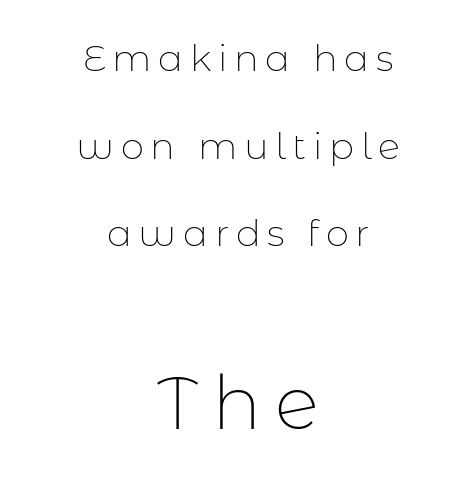
The image shows 74 px thin sans-serif type, upright; set centered, loose line spacing (2.37x), not underlined; the second (bottom) block is 2.0x larger; low stroke contrast and a medium x-height.
